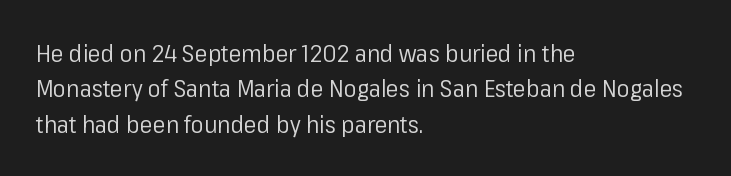
Q: Is the text bold? A: No.
Q: Is the text italic (slanted)? A: No, it is upright.
Q: Is the text underlined? A: No.
Q: How is the paragraph aligned? A: Left-aligned.
Q: Is the spacing between letters normal or unusually wide? A: Normal.
Q: Is the spacing between lines tight, normal or loose? A: Normal.
